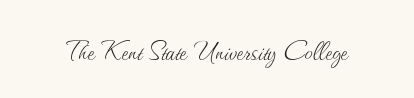
{"bold": "no", "weight": "thin", "width": "normal", "stroke_contrast": "medium", "x_height": "small", "monospaced": "no", "underline": "no", "letter_spacing": "normal", "letter_spacing_em": 0.0, "glyph_px": 33}
